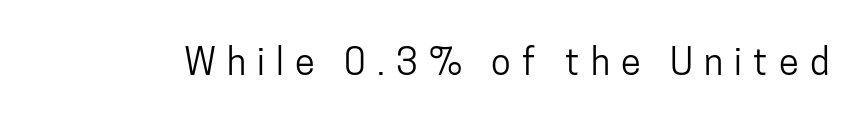
Q: Is the text italic (slanted)? A: No, it is upright.
Q: Is the typeface a serif or a sans-serif typeface? A: Sans-serif.
Q: Is the text underlined? A: No.
Q: Is the spacing between letters normal or unusually wide? A: Unusually wide.
Q: Width (condensed, normal, or wide)? A: Condensed.
Q: Stroke contrast? A: Low.
Q: x-height? A: Medium.
Q: Monospaced? A: No.
